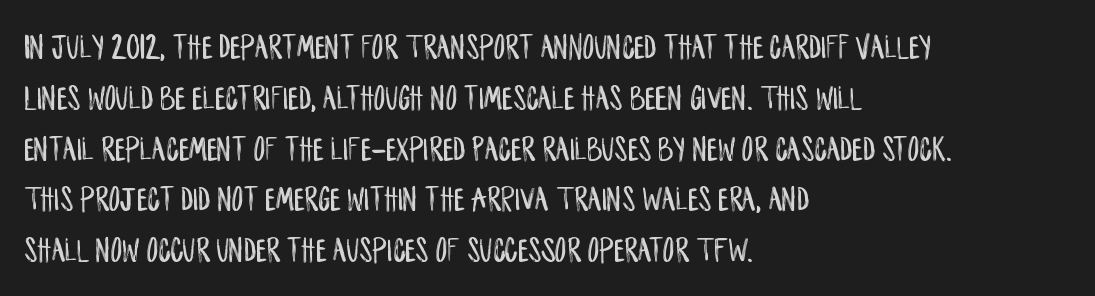
The image shows 36 px condensed sans-serif type, upright; set left-aligned, normal line spacing (1.41x), normal letter spacing, not underlined; low stroke contrast and a large x-height.
